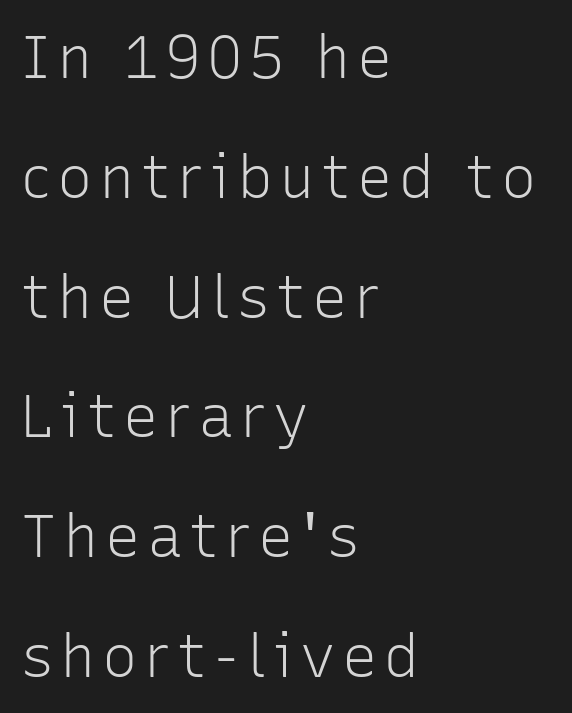
Q: Is the text bold? A: No.
Q: Is the text italic (slanted)? A: No, it is upright.
Q: Is the typeface a serif or a sans-serif typeface? A: Sans-serif.
Q: Is the text underlined? A: No.
Q: How is the paragraph aligned? A: Left-aligned.
Q: Is the spacing between lines tight, normal or loose? A: Loose.
Q: Width (condensed, normal, or wide)? A: Normal.
Q: Stroke contrast? A: Low.
Q: x-height? A: Medium.
Q: Monospaced? A: No.
